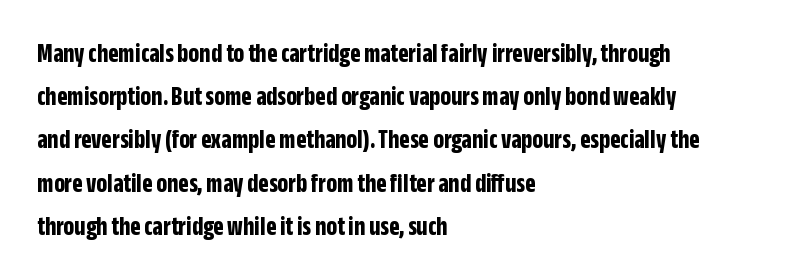
Layout note: lines flush left. Decoration check: the copy has no underline. Each new line begins a customary step beneath the previous one. The characters look thick and weighty, a clear bold. Do the letters lean? They stand straight.
